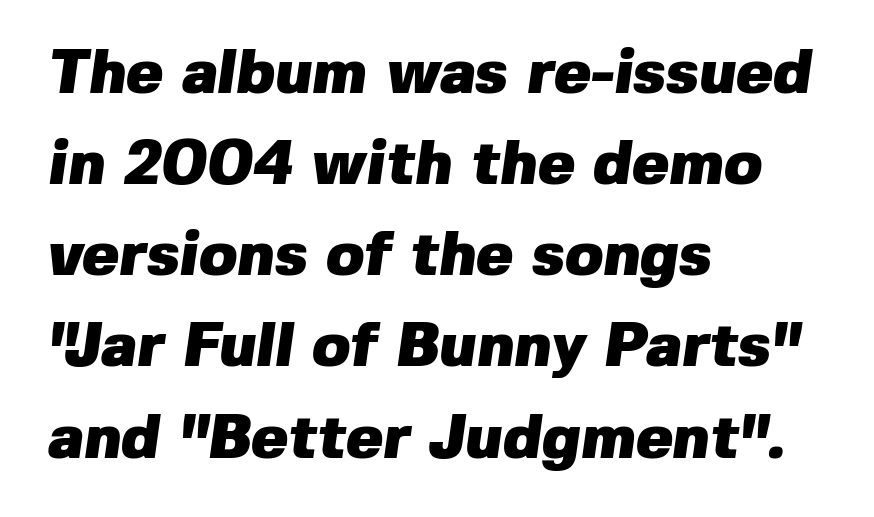
{"serif": "no", "bold": "yes", "weight": "heavy", "width": "normal", "stroke_contrast": "low", "x_height": "medium", "monospaced": "no", "underline": "no", "align": "left", "line_spacing": "normal", "line_spacing_ratio": 1.47, "letter_spacing": "normal", "letter_spacing_em": 0.0, "glyph_px": 62}
